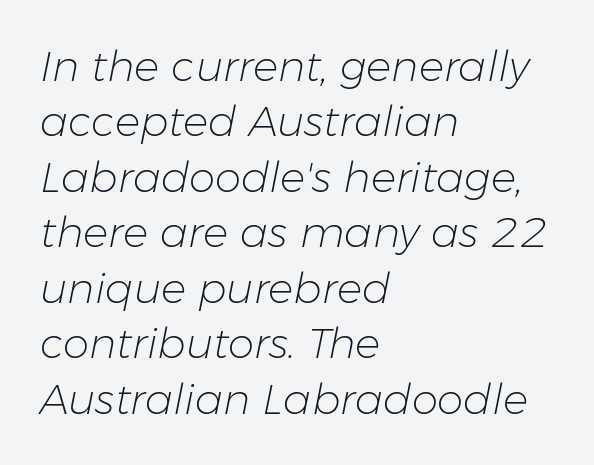
{"italic": "yes", "lean": "right", "slant_degrees": 11, "bold": "no", "weight": "light", "width": "normal", "stroke_contrast": "low", "x_height": "medium", "monospaced": "no", "underline": "no", "align": "left", "line_spacing": "normal", "line_spacing_ratio": 1.32, "letter_spacing": "normal", "letter_spacing_em": 0.0, "glyph_px": 42}
